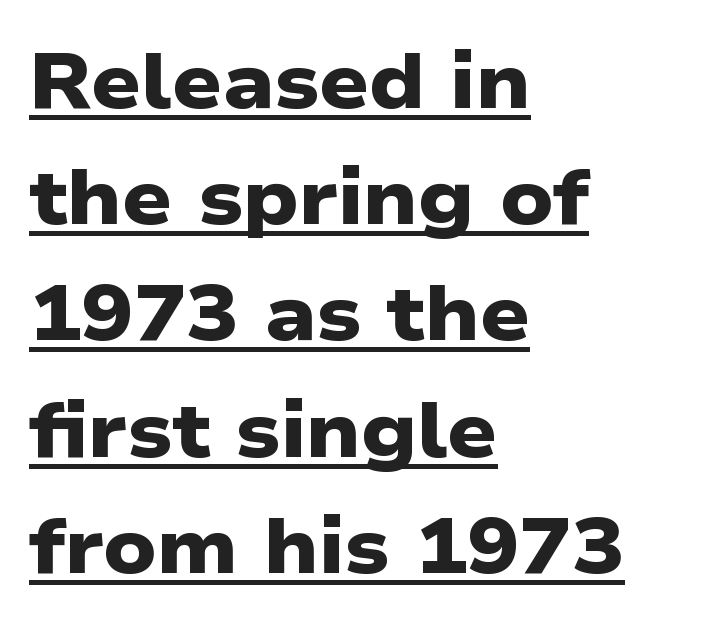
The image shows 78 px heavy, wide sans-serif type; set left-aligned, normal line spacing (1.49x), normal letter spacing, underlined; low stroke contrast and a medium x-height.
